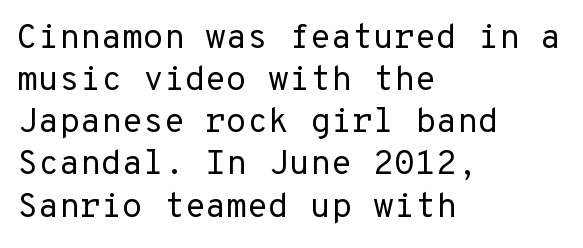
{"serif": "no", "italic": "no", "bold": "no", "weight": "regular", "width": "normal", "stroke_contrast": "low", "x_height": "medium", "underline": "no", "align": "left", "line_spacing_ratio": 1.24, "letter_spacing": "normal", "letter_spacing_em": 0.0, "glyph_px": 34}
